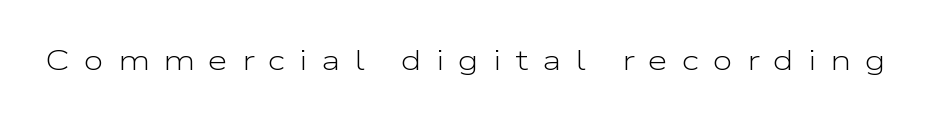
No extra ink here — the face is not bold. Varying glyph widths throughout — classic text-font behaviour. The rendering shows plain stroke endings on the letterforms — a sans-serif design. Has an underline been added? It has not. Tall strokes in this sample are plumb rather than angled.
